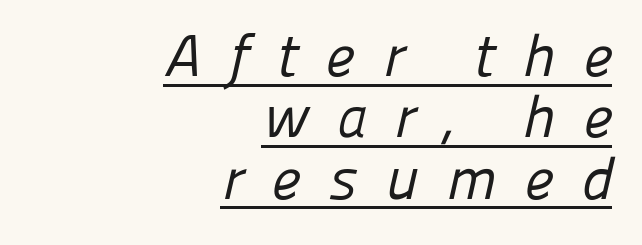
The rendering uses the underline text-decoration. Here the designer chose a conventional face with non-uniform glyph widths. The passage is arranged like a letterhead date or caption credit — flush right. Notice how descenders almost collide with the ascenders below — that's tight leading. The passage shown has open, widely tracked lettering throughout.
